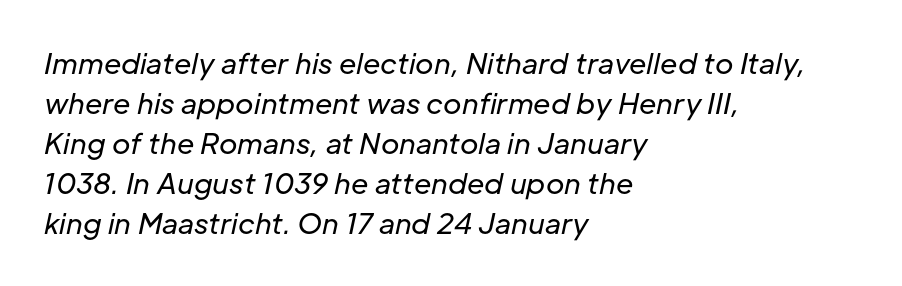
Q: Is the text bold? A: No.
Q: Is the text italic (slanted)? A: Yes, it leans right by about 12 degrees.
Q: Is the text underlined? A: No.
Q: How is the paragraph aligned? A: Left-aligned.
Q: Is the spacing between letters normal or unusually wide? A: Normal.
Q: Is the spacing between lines tight, normal or loose? A: Normal.
Q: Width (condensed, normal, or wide)? A: Normal.
Q: Stroke contrast? A: Low.
Q: x-height? A: Medium.
Q: Monospaced? A: No.
